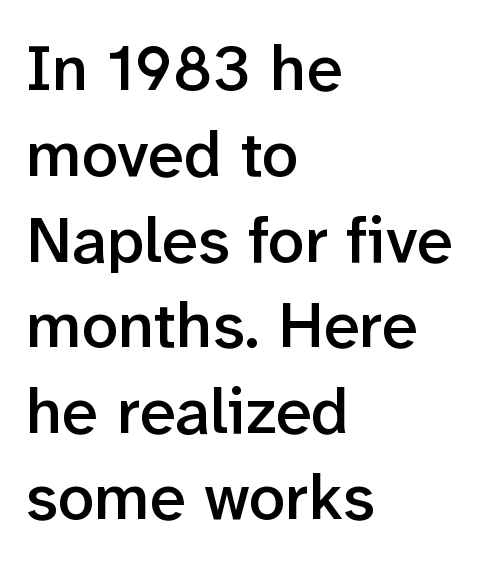
Q: Is the text bold? A: Semi-bold.
Q: Is the text italic (slanted)? A: No, it is upright.
Q: Is the typeface a serif or a sans-serif typeface? A: Sans-serif.
Q: Is the text underlined? A: No.
Q: How is the paragraph aligned? A: Left-aligned.
Q: Is the spacing between letters normal or unusually wide? A: Normal.
Q: Is the spacing between lines tight, normal or loose? A: Normal.
Q: Width (condensed, normal, or wide)? A: Normal.
Q: Stroke contrast? A: Low.
Q: x-height? A: Medium.
Q: Monospaced? A: No.
